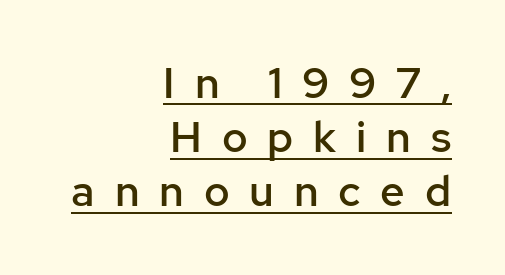
{"serif": "no", "italic": "no", "bold": "semi", "weight": "semibold", "width": "normal", "stroke_contrast": "low", "x_height": "medium", "monospaced": "no", "underline": "yes", "align": "right", "line_spacing": "normal", "line_spacing_ratio": 1.26, "letter_spacing": "wide", "letter_spacing_em": 0.46, "glyph_px": 43}
